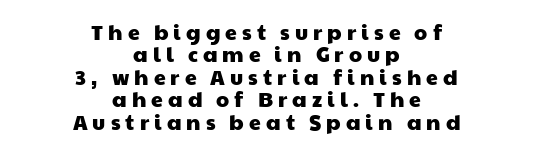
Q: Is the text underlined? A: No.
Q: How is the paragraph aligned? A: Centered.
Q: Is the spacing between letters normal or unusually wide? A: Unusually wide.
Q: Is the spacing between lines tight, normal or loose? A: Tight.
